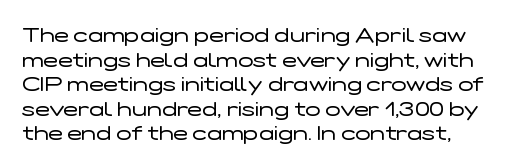
Observe the ordinary spacing: letters are neighbours, not strangers. The words here are not underlined. Posture: upright roman. Bold? No — there's no thickening of the strokes.
